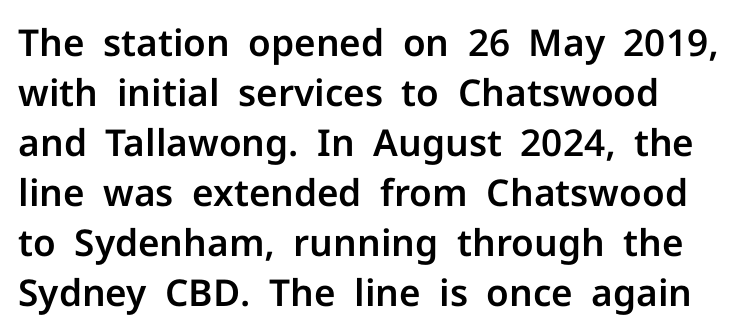
This rendering employs a face without finishing strokes, i.e., a sans-serif. This block has exactly the height ordinary leading produces. The words here are not underlined. Character widths vary here, with narrow letters taking less room than wide ones. The face used here is rendered with its standard letterfit. Do the letters lean? They stand straight.
